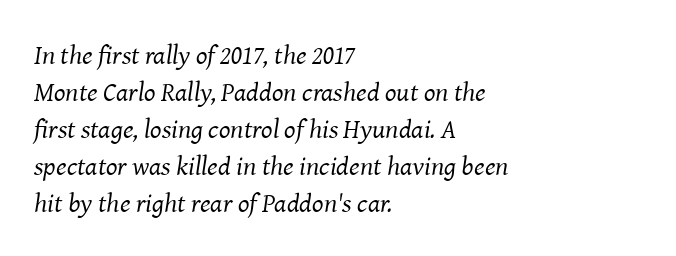
{"italic": "yes", "lean": "right", "slant_degrees": 8, "bold": "no", "underline": "no", "align": "left", "line_spacing": "normal", "line_spacing_ratio": 1.37, "letter_spacing": "normal", "letter_spacing_em": 0.0, "glyph_px": 27}
